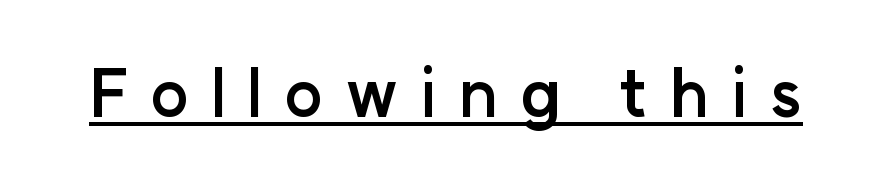
Each letter keeps its own natural width here, so spacing adapts to shape. Caption: expanded tracking, letters set apart. Each glyph is drawn with heavy, bold strokes. Glance below the letters and you will spot a drawn line.
